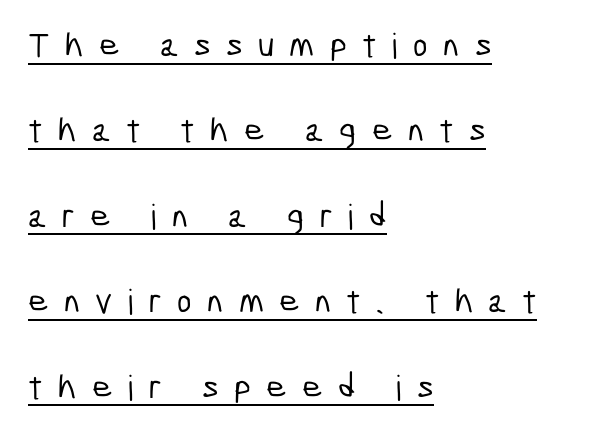
{"serif": "no", "width": "condensed", "stroke_contrast": "low", "x_height": "medium", "monospaced": "no", "underline": "yes", "align": "left", "line_spacing": "loose", "line_spacing_ratio": 2.44, "letter_spacing": "wide", "letter_spacing_em": 0.44, "glyph_px": 35}
